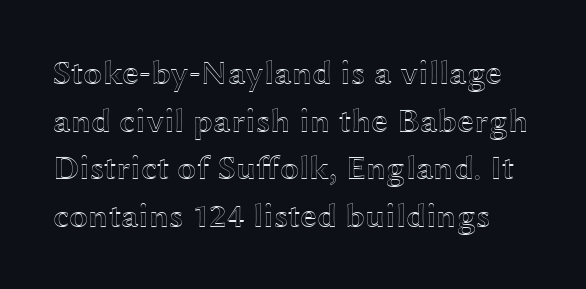
{"italic": "no", "width": "wide", "x_height": "medium", "monospaced": "no", "underline": "no", "line_spacing": "normal", "line_spacing_ratio": 1.4, "letter_spacing": "normal", "letter_spacing_em": 0.0, "glyph_px": 34}
